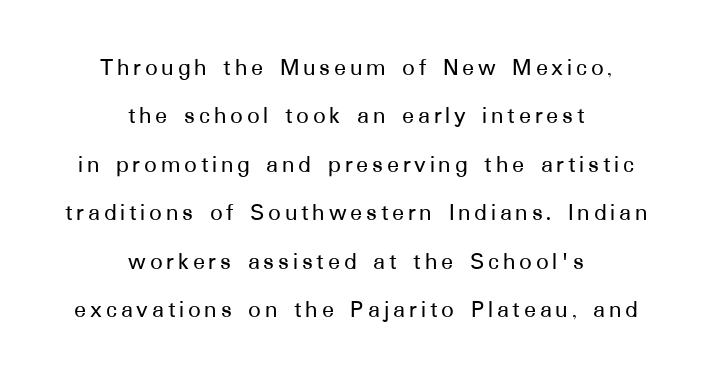
The image shows 25 px text type, upright; set centered, loose line spacing (1.94x), not underlined.
